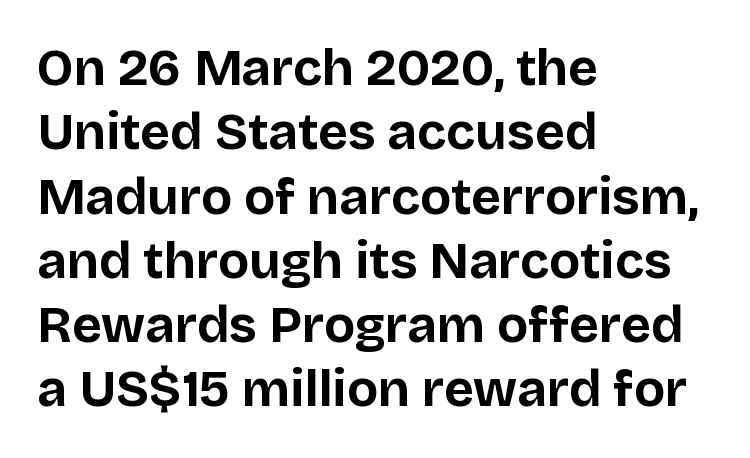
{"serif": "no", "italic": "no", "bold": "yes", "weight": "bold", "width": "normal", "stroke_contrast": "low", "x_height": "large", "monospaced": "no", "underline": "no", "align": "left", "line_spacing": "normal", "line_spacing_ratio": 1.26, "letter_spacing": "normal", "letter_spacing_em": 0.0, "glyph_px": 51}
